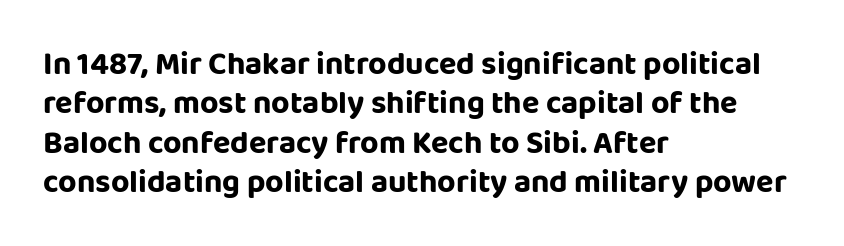
{"serif": "no", "italic": "no", "width": "normal", "stroke_contrast": "low", "x_height": "large", "monospaced": "no", "underline": "no", "align": "left", "line_spacing_ratio": 1.23, "letter_spacing": "normal", "letter_spacing_em": 0.0, "glyph_px": 32}
